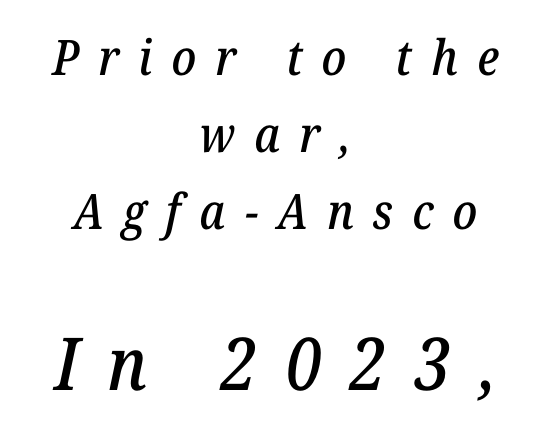
This sample uses a serif face. The strip under each line holds only bare page. What's the leading like? Ordinary, nothing unusual. The letterforms stand isolated, each surrounded by extra space. This layout puts the modest block above and the oversized block below.
